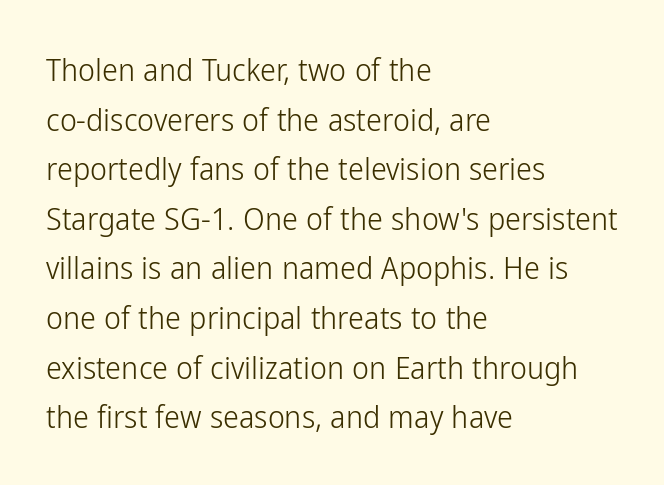
The image shows 32 px light, condensed sans-serif type, upright; set left-aligned, normal line spacing (1.55x), normal letter spacing, not underlined; low stroke contrast and a medium x-height.
